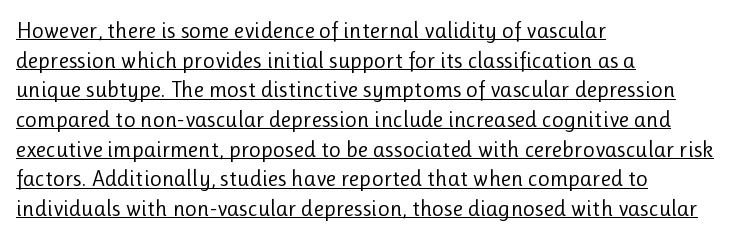
{"italic": "no", "bold": "no", "underline": "yes", "align": "left", "line_spacing": "normal", "line_spacing_ratio": 1.29, "letter_spacing": "normal", "letter_spacing_em": 0.0, "glyph_px": 23}
